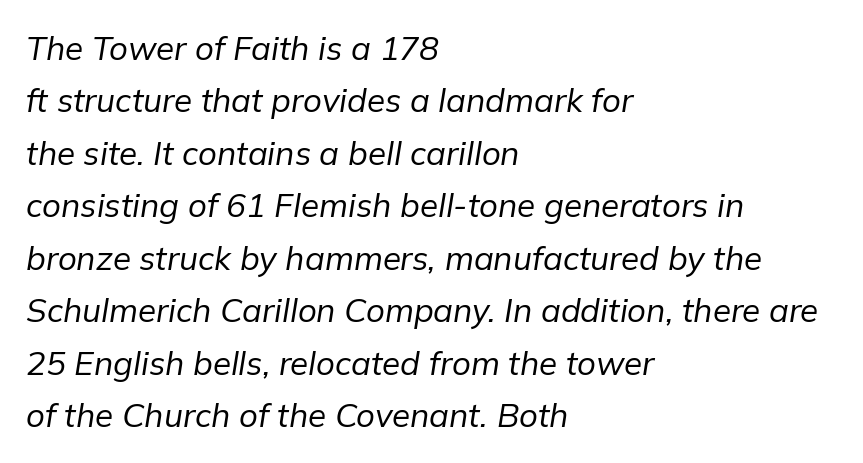
Q: Is the text bold? A: No.
Q: Is the text italic (slanted)? A: Yes, it leans right by about 9 degrees.
Q: Is the text underlined? A: No.
Q: How is the paragraph aligned? A: Left-aligned.
Q: Is the spacing between letters normal or unusually wide? A: Normal.
Q: Is the spacing between lines tight, normal or loose? A: Normal.
Q: Width (condensed, normal, or wide)? A: Normal.
Q: Stroke contrast? A: Low.
Q: x-height? A: Medium.
Q: Monospaced? A: No.
